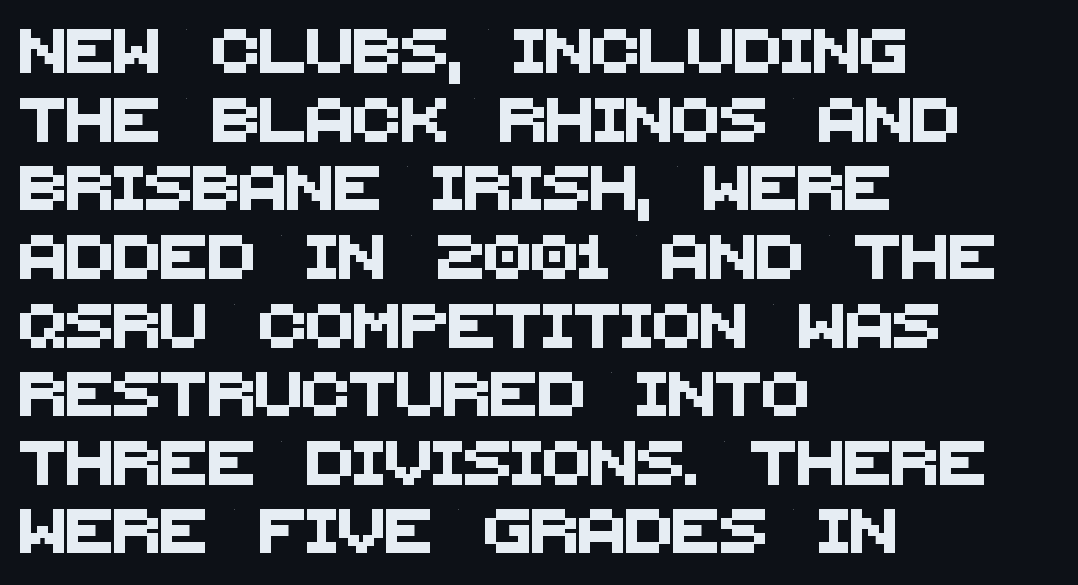
Q: Is the typeface a serif or a sans-serif typeface? A: Sans-serif.
Q: Is the text underlined? A: No.
Q: How is the paragraph aligned? A: Left-aligned.
Q: Is the spacing between letters normal or unusually wide? A: Normal.
Q: Is the spacing between lines tight, normal or loose? A: Normal.
Q: Width (condensed, normal, or wide)? A: Normal.
Q: Stroke contrast? A: Medium.
Q: x-height? A: Large.
Q: Monospaced? A: No.
